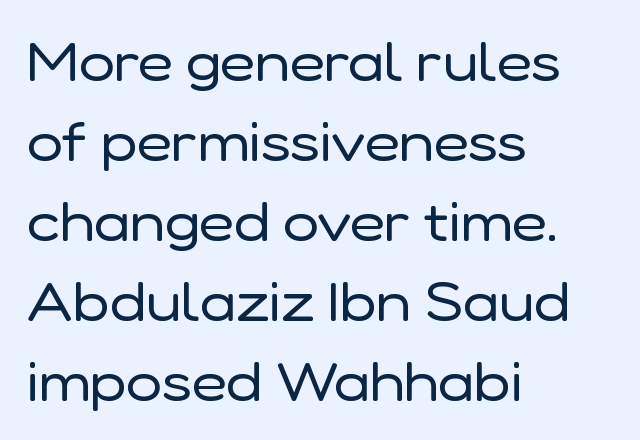
Q: Is the text bold? A: No.
Q: Is the text italic (slanted)? A: No, it is upright.
Q: Is the typeface a serif or a sans-serif typeface? A: Sans-serif.
Q: Is the text underlined? A: No.
Q: How is the paragraph aligned? A: Left-aligned.
Q: Is the spacing between letters normal or unusually wide? A: Normal.
Q: Is the spacing between lines tight, normal or loose? A: Normal.
Q: Width (condensed, normal, or wide)? A: Normal.
Q: Stroke contrast? A: Low.
Q: x-height? A: Medium.
Q: Monospaced? A: No.
